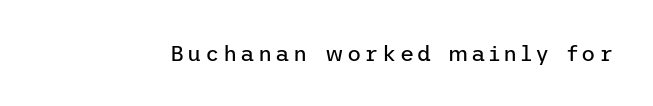
The image shows 22 px text type, upright; set not underlined.
